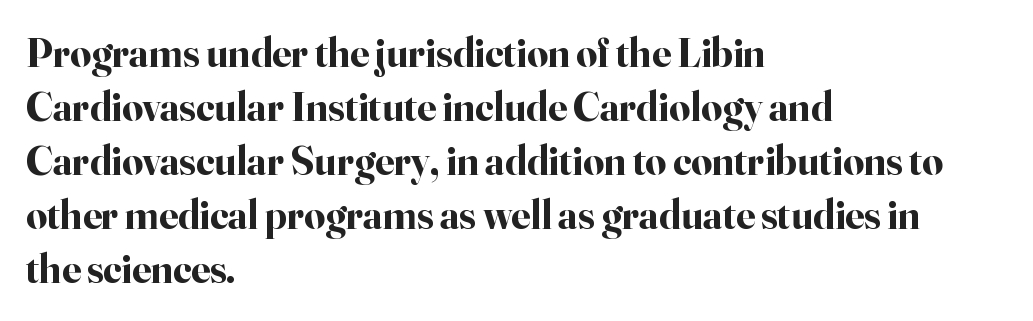
Q: Is the text bold? A: Yes.
Q: Is the text italic (slanted)? A: No, it is upright.
Q: Is the typeface a serif or a sans-serif typeface? A: Serif.
Q: Is the text underlined? A: No.
Q: How is the paragraph aligned? A: Left-aligned.
Q: Is the spacing between letters normal or unusually wide? A: Normal.
Q: Is the spacing between lines tight, normal or loose? A: Normal.
Q: Width (condensed, normal, or wide)? A: Normal.
Q: Stroke contrast? A: High.
Q: x-height? A: Small.
Q: Monospaced? A: No.
